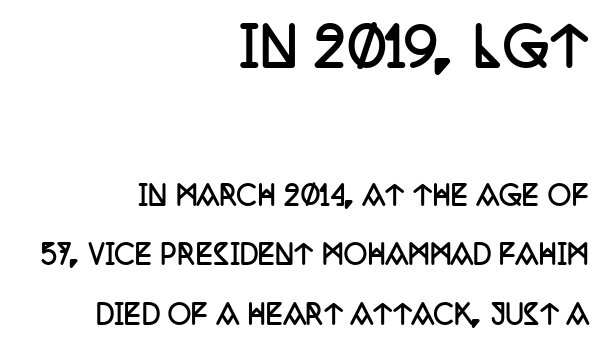
Q: Is the text bold? A: Yes.
Q: Is the text italic (slanted)? A: No, it is upright.
Q: Is the typeface a serif or a sans-serif typeface? A: Serif.
Q: Is the text underlined? A: No.
Q: How is the paragraph aligned? A: Right-aligned.
Q: Is the spacing between letters normal or unusually wide? A: Normal.
Q: Is the spacing between lines tight, normal or loose? A: Loose.
Q: Which block of text is set in a larger size, the first (top) or the second (bottom)? A: The first (top) one.
Q: Width (condensed, normal, or wide)? A: Condensed.
Q: Stroke contrast? A: Low.
Q: x-height? A: Large.
Q: Monospaced? A: No.
